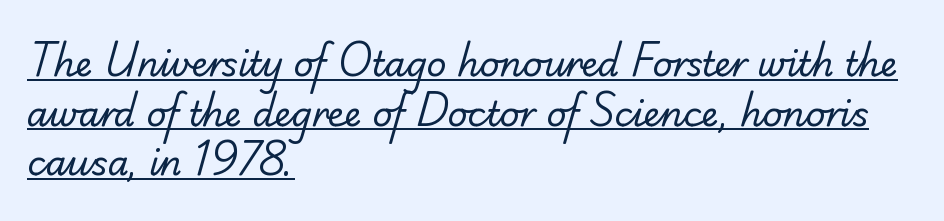
{"serif": "no", "bold": "no", "weight": "regular", "width": "normal", "stroke_contrast": "low", "x_height": "small", "monospaced": "no", "underline": "yes", "align": "left", "line_spacing": "normal", "line_spacing_ratio": 1.46, "letter_spacing": "normal", "letter_spacing_em": 0.0, "glyph_px": 34}
